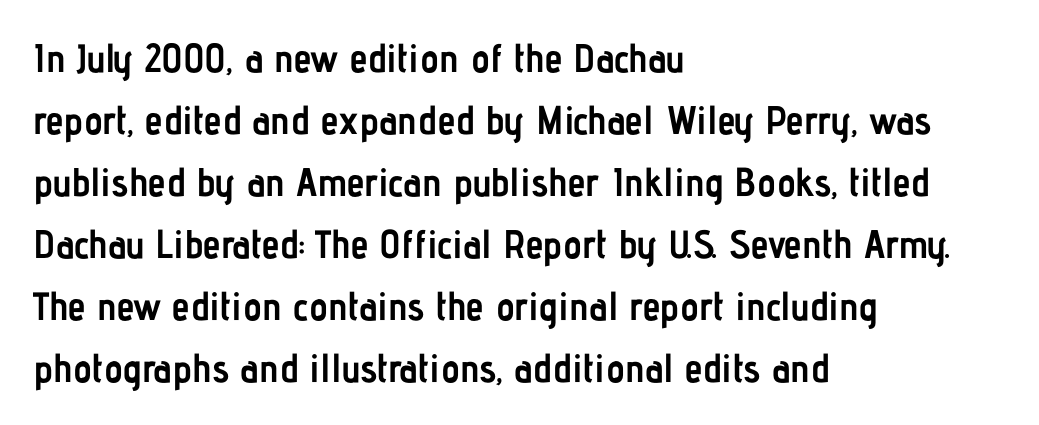
Q: Is the text bold? A: Yes.
Q: Is the text italic (slanted)? A: No, it is upright.
Q: Is the typeface a serif or a sans-serif typeface? A: Sans-serif.
Q: Is the text underlined? A: No.
Q: How is the paragraph aligned? A: Left-aligned.
Q: Is the spacing between letters normal or unusually wide? A: Normal.
Q: Is the spacing between lines tight, normal or loose? A: Normal.
Q: Width (condensed, normal, or wide)? A: Condensed.
Q: Stroke contrast? A: Low.
Q: x-height? A: Medium.
Q: Monospaced? A: No.
